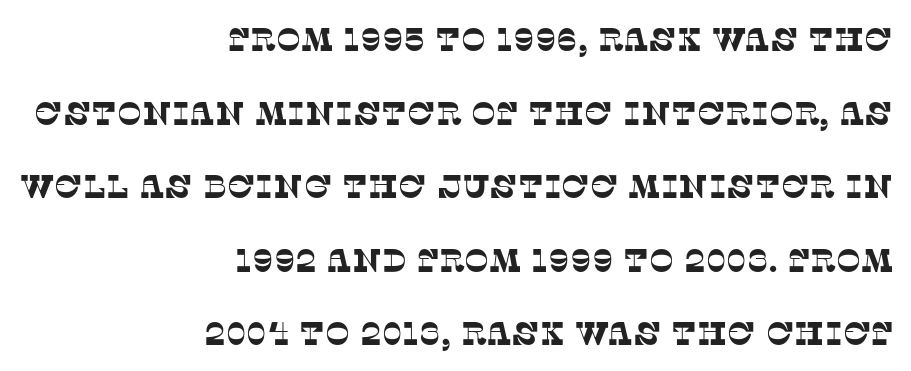
Q: Is the typeface a serif or a sans-serif typeface? A: Serif.
Q: Is the text underlined? A: No.
Q: How is the paragraph aligned? A: Right-aligned.
Q: Is the spacing between letters normal or unusually wide? A: Normal.
Q: Is the spacing between lines tight, normal or loose? A: Loose.
Q: Width (condensed, normal, or wide)? A: Normal.
Q: Stroke contrast? A: Low.
Q: x-height? A: Large.
Q: Monospaced? A: No.
